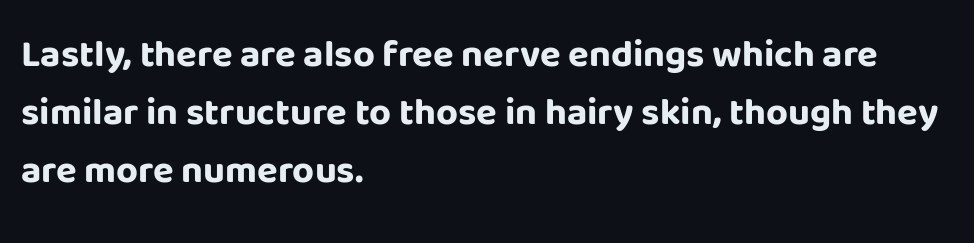
The letters stand upright; this is a roman face. Character widths vary here, with narrow letters taking less room than wide ones. Grotesque or geometric, the face here clearly has no serifs. These lines keep a tight, regular rhythm from letter to letter. Short and long lines alike share a common starting point at left.
